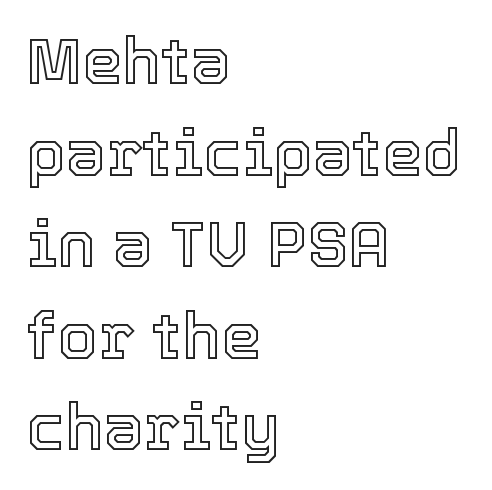
The image shows 64 px text type, upright; set left-aligned, normal line spacing (1.43x), normal letter spacing, not underlined; a medium x-height.
